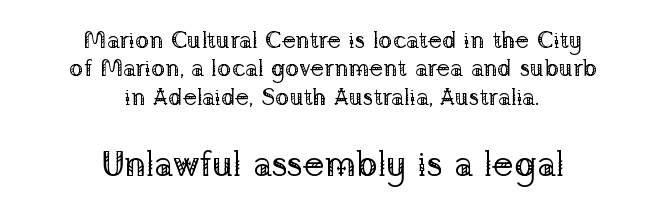
Q: Is the text bold? A: No.
Q: Is the text italic (slanted)? A: No, it is upright.
Q: Is the typeface a serif or a sans-serif typeface? A: Serif.
Q: Is the text underlined? A: No.
Q: How is the paragraph aligned? A: Centered.
Q: Is the spacing between letters normal or unusually wide? A: Normal.
Q: Which block of text is set in a larger size, the first (top) or the second (bottom)? A: The second (bottom) one.
Q: Width (condensed, normal, or wide)? A: Normal.
Q: Stroke contrast? A: Low.
Q: x-height? A: Medium.
Q: Monospaced? A: No.
